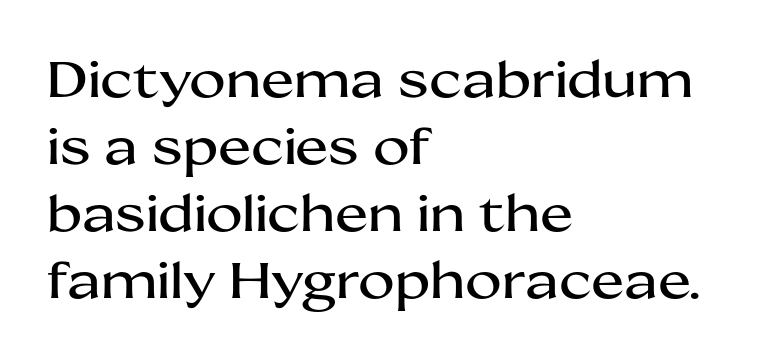
The image shows 50 px wide type, upright; set left-aligned, normal line spacing (1.34x), normal letter spacing, not underlined; medium stroke contrast and a medium x-height.
